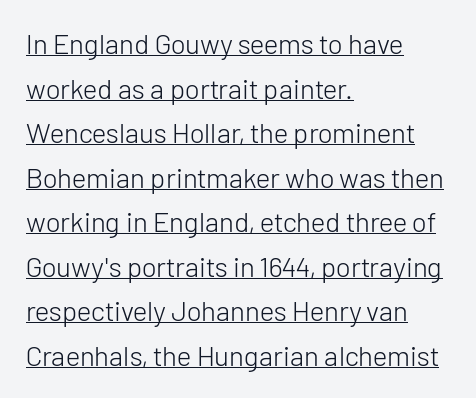
The letters stand straight up with perfectly vertical stems. The face used here is proportionally spaced, like ordinary book or web type. The letters sit at their default tracking, neither squeezed nor spread. Bold? No — there's no thickening of the strokes. The font family rendered here belongs to the sans-serif group.
